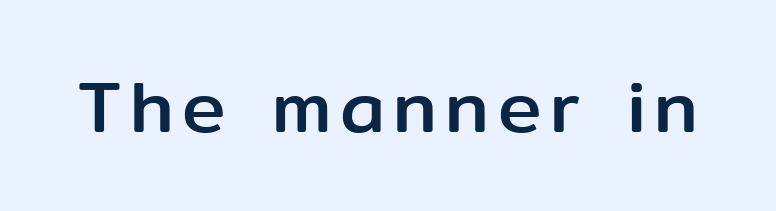
The image shows 73 px sans-serif type, upright; set not underlined; low stroke contrast and a medium x-height.
